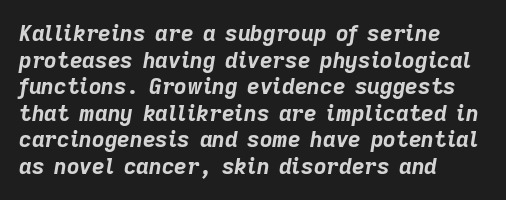
The image shows 22 px bold type, italic (leaning right); set left-aligned, line spacing 1.21x, normal letter spacing, not underlined.
